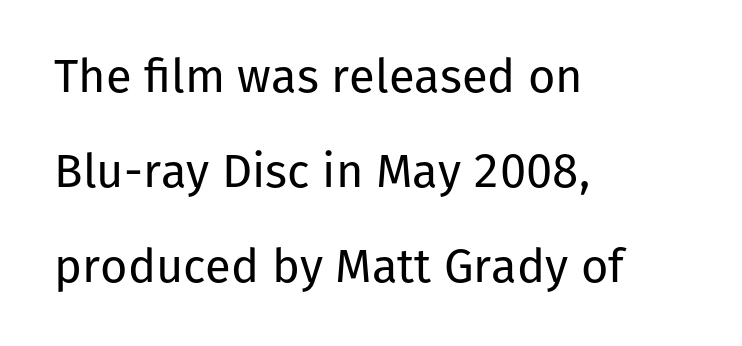
Q: Is the text bold? A: No.
Q: Is the text italic (slanted)? A: No, it is upright.
Q: Is the typeface a serif or a sans-serif typeface? A: Sans-serif.
Q: Is the text underlined? A: No.
Q: How is the paragraph aligned? A: Left-aligned.
Q: Is the spacing between letters normal or unusually wide? A: Normal.
Q: Is the spacing between lines tight, normal or loose? A: Loose.
Q: Width (condensed, normal, or wide)? A: Normal.
Q: Stroke contrast? A: Low.
Q: x-height? A: Medium.
Q: Monospaced? A: No.
